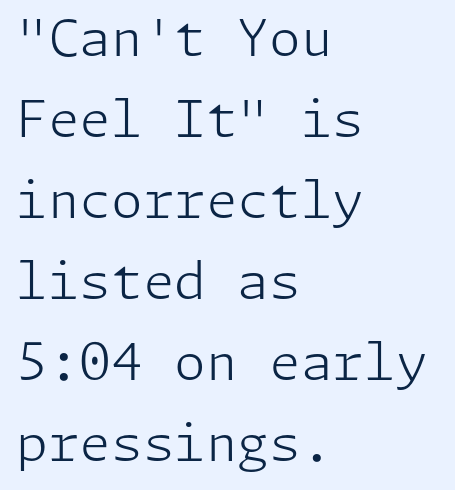
Q: Is the text bold? A: No.
Q: Is the text italic (slanted)? A: No, it is upright.
Q: Is the typeface a serif or a sans-serif typeface? A: Sans-serif.
Q: Is the text underlined? A: No.
Q: How is the paragraph aligned? A: Left-aligned.
Q: Is the spacing between letters normal or unusually wide? A: Normal.
Q: Is the spacing between lines tight, normal or loose? A: Normal.
Q: Width (condensed, normal, or wide)? A: Normal.
Q: Stroke contrast? A: Low.
Q: x-height? A: Medium.
